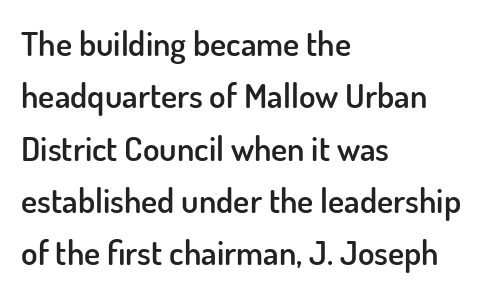
Look at the tracking — it's just the regular setting, nothing added. No italicization has been applied; the sample stays upright. Decoration check: the copy has no underline. The typesetter chose a ragged-right arrangement here. Regarding leading, the lines here are spaced in the standard way.
